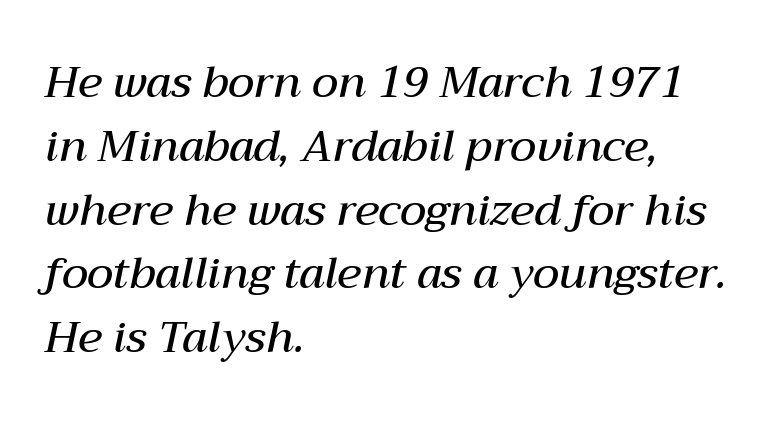
Q: Is the text bold? A: Semi-bold.
Q: Is the text italic (slanted)? A: Yes, it leans right by about 12 degrees.
Q: Is the text underlined? A: No.
Q: How is the paragraph aligned? A: Left-aligned.
Q: Is the spacing between letters normal or unusually wide? A: Normal.
Q: Is the spacing between lines tight, normal or loose? A: Normal.
Q: Width (condensed, normal, or wide)? A: Normal.
Q: Stroke contrast? A: Medium.
Q: x-height? A: Medium.
Q: Monospaced? A: No.
